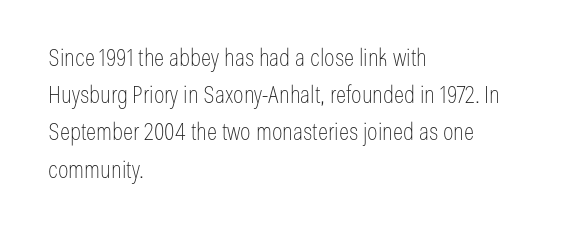
The image shows 24 px text type, upright; set left-aligned, normal line spacing (1.55x), normal letter spacing, not underlined.
